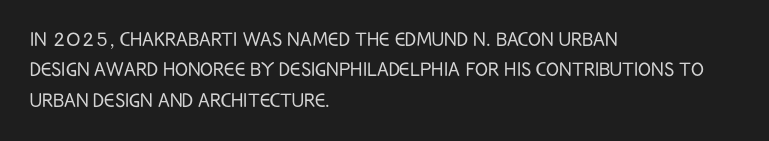
Q: Is the text bold? A: No.
Q: Is the text italic (slanted)? A: No, it is upright.
Q: Is the text underlined? A: No.
Q: How is the paragraph aligned? A: Left-aligned.
Q: Is the spacing between letters normal or unusually wide? A: Normal.
Q: Is the spacing between lines tight, normal or loose? A: Normal.
